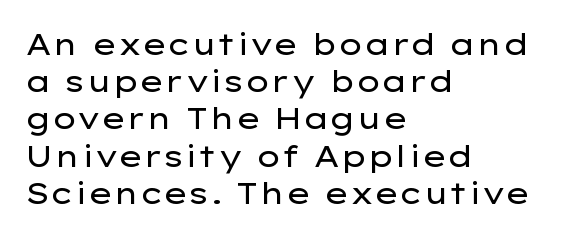
{"serif": "no", "italic": "no", "bold": "no", "weight": "regular", "width": "wide", "stroke_contrast": "low", "x_height": "medium", "monospaced": "no", "underline": "no", "align": "left", "line_spacing_ratio": 1.24, "letter_spacing": "normal", "letter_spacing_em": 0.0, "glyph_px": 30}
